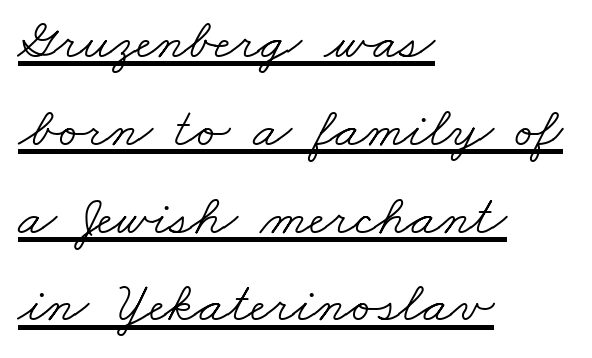
{"serif": "yes", "bold": "no", "weight": "light", "width": "wide", "stroke_contrast": "low", "x_height": "small", "monospaced": "no", "underline": "yes", "align": "left", "line_spacing": "normal", "line_spacing_ratio": 1.54, "letter_spacing": "normal", "letter_spacing_em": 0.0, "glyph_px": 57}
